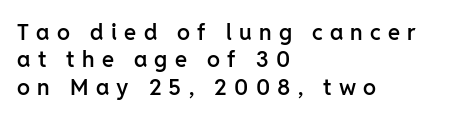
The image shows 22 px text type, upright; set left-aligned, normal line spacing (1.25x), unusually wide letter spacing (+0.33 em), not underlined.
